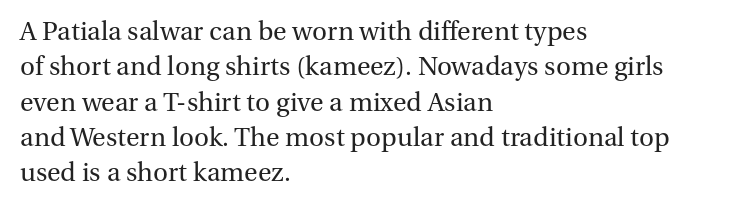
{"italic": "no", "bold": "no", "underline": "no", "align": "left", "line_spacing": "normal", "line_spacing_ratio": 1.36, "letter_spacing": "normal", "letter_spacing_em": 0.0, "glyph_px": 26}
